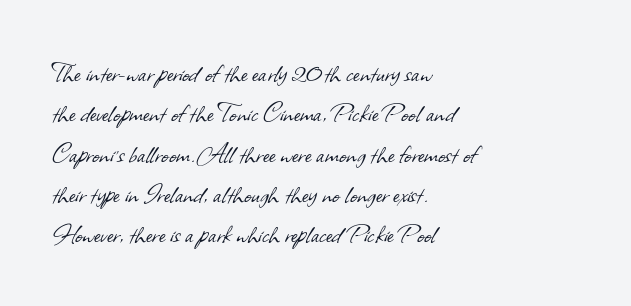
Q: Is the text bold? A: No.
Q: Is the typeface a serif or a sans-serif typeface? A: Sans-serif.
Q: Is the text underlined? A: No.
Q: How is the paragraph aligned? A: Left-aligned.
Q: Is the spacing between letters normal or unusually wide? A: Normal.
Q: Is the spacing between lines tight, normal or loose? A: Normal.
Q: Width (condensed, normal, or wide)? A: Normal.
Q: Stroke contrast? A: Low.
Q: x-height? A: Small.
Q: Monospaced? A: No.
